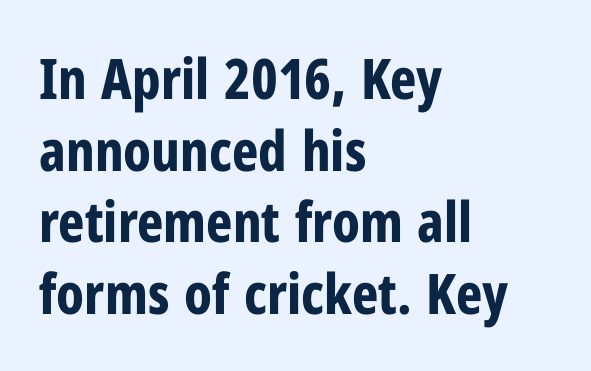
The image shows 56 px bold, condensed sans-serif type, upright; set left-aligned, normal line spacing (1.28x), normal letter spacing, not underlined; low stroke contrast and a medium x-height.
